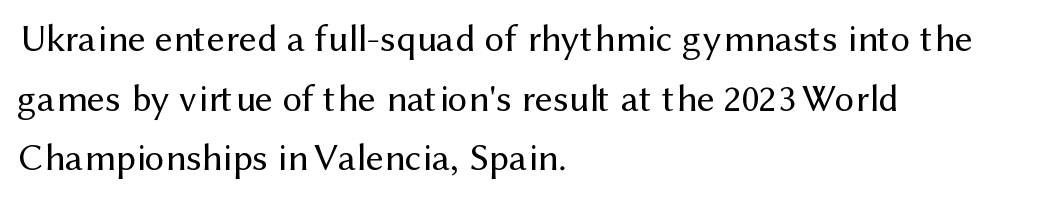
The image shows 39 px regular-weight sans-serif type, upright; set left-aligned, normal line spacing (1.53x), normal letter spacing, not underlined; medium stroke contrast and a medium x-height.
